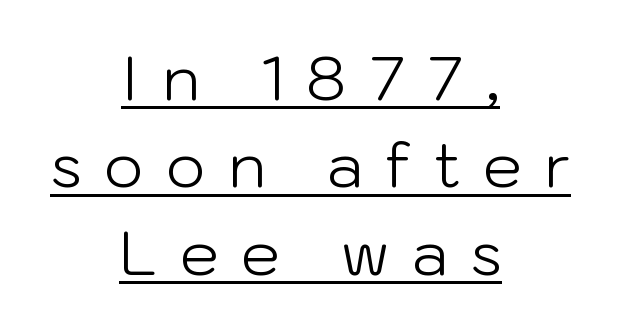
{"serif": "no", "italic": "no", "bold": "no", "weight": "light", "width": "normal", "stroke_contrast": "low", "x_height": "medium", "monospaced": "no", "underline": "yes", "align": "center", "line_spacing": "normal", "line_spacing_ratio": 1.41, "letter_spacing": "wide", "letter_spacing_em": 0.36, "glyph_px": 62}
